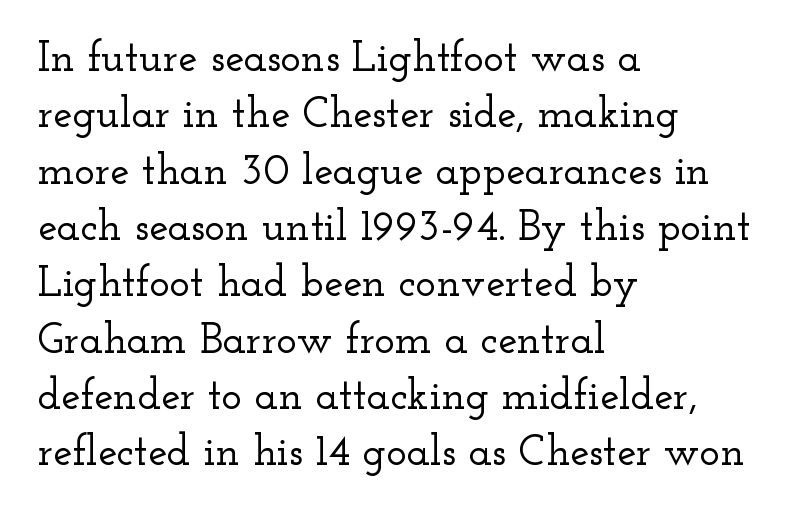
A normal amount of white space separates one row of letters from the next. You can tell it's not italic because the verticals are truly vertical. Underline: absent. A typesetter would call this proportional, since set widths differ per character. The rendering anchors every line to the left-hand side. What stands out about the letter spacing? Nothing — it is the standard amount.
